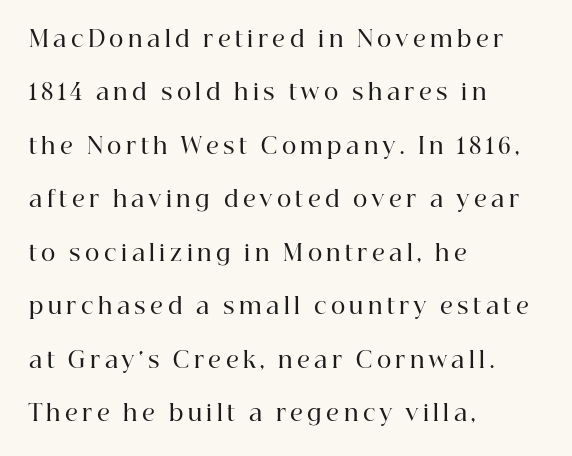
Q: Is the text bold? A: Semi-bold.
Q: Is the text italic (slanted)? A: No, it is upright.
Q: Is the text underlined? A: No.
Q: How is the paragraph aligned? A: Left-aligned.
Q: Is the spacing between letters normal or unusually wide? A: Unusually wide.
Q: Is the spacing between lines tight, normal or loose? A: Loose.
